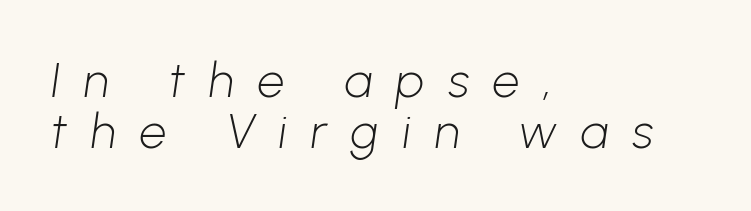
The image shows 48 px light sans-serif type; set left-aligned, tight line spacing (1.06x), unusually wide letter spacing (+0.5 em), not underlined; low stroke contrast and a medium x-height.
